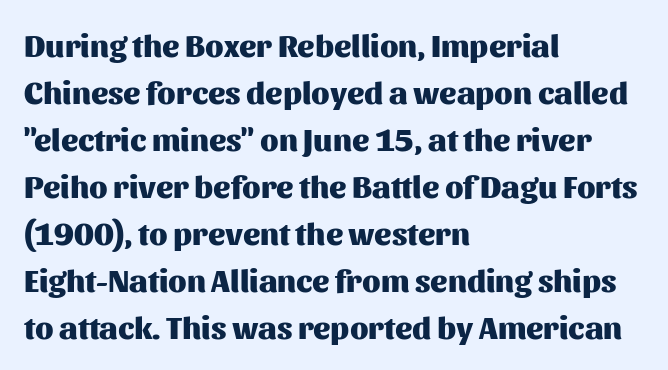
{"serif": "no", "italic": "no", "bold": "yes", "weight": "heavy", "width": "normal", "stroke_contrast": "medium", "x_height": "medium", "monospaced": "no", "underline": "no", "align": "left", "line_spacing": "normal", "line_spacing_ratio": 1.47, "letter_spacing": "normal", "letter_spacing_em": 0.0, "glyph_px": 32}
